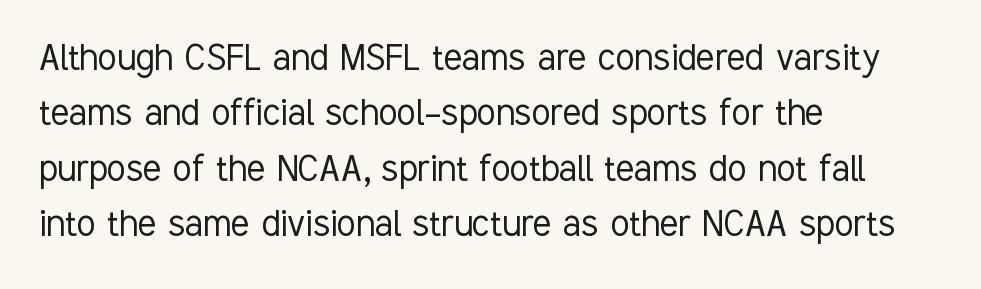
Q: Is the text bold? A: No.
Q: Is the text italic (slanted)? A: No, it is upright.
Q: Is the typeface a serif or a sans-serif typeface? A: Sans-serif.
Q: Is the text underlined? A: No.
Q: How is the paragraph aligned? A: Left-aligned.
Q: Is the spacing between letters normal or unusually wide? A: Normal.
Q: Is the spacing between lines tight, normal or loose? A: Normal.
Q: Width (condensed, normal, or wide)? A: Condensed.
Q: Stroke contrast? A: Low.
Q: x-height? A: Medium.
Q: Monospaced? A: No.
